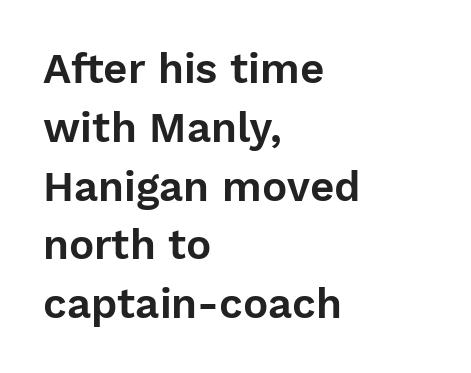
Q: Is the text italic (slanted)? A: No, it is upright.
Q: Is the typeface a serif or a sans-serif typeface? A: Sans-serif.
Q: Is the text underlined? A: No.
Q: How is the paragraph aligned? A: Left-aligned.
Q: Is the spacing between letters normal or unusually wide? A: Normal.
Q: Is the spacing between lines tight, normal or loose? A: Normal.
Q: Width (condensed, normal, or wide)? A: Normal.
Q: Stroke contrast? A: Low.
Q: x-height? A: Medium.
Q: Monospaced? A: No.
